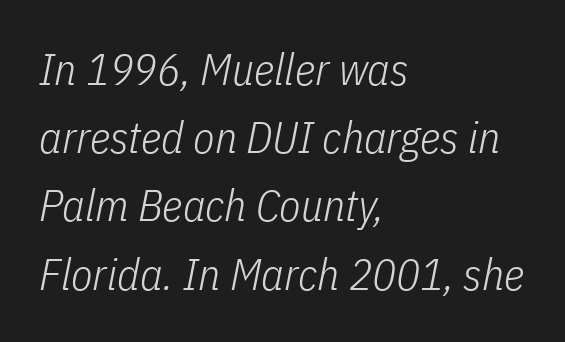
{"italic": "yes", "lean": "right", "slant_degrees": 11, "bold": "no", "weight": "light", "width": "condensed", "stroke_contrast": "low", "x_height": "medium", "monospaced": "no", "underline": "no", "align": "left", "line_spacing": "normal", "line_spacing_ratio": 1.55, "letter_spacing": "normal", "letter_spacing_em": 0.0, "glyph_px": 44}
